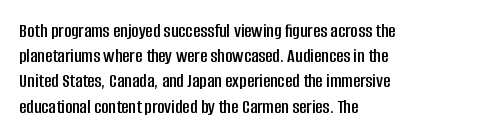
The image shows 20 px text type, upright; set left-aligned, normal line spacing (1.26x), normal letter spacing, not underlined.
